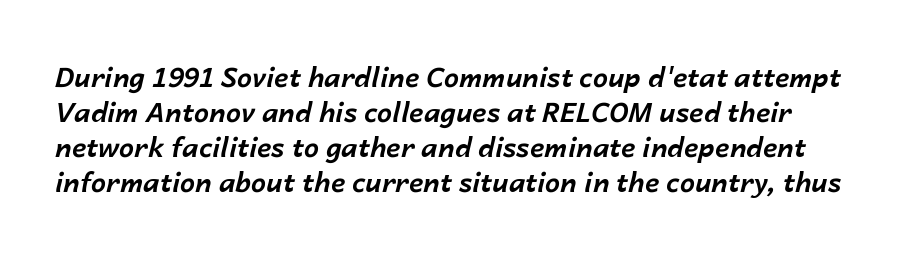
The image shows 27 px bold type, italic (leaning right); set normal line spacing (1.3x), normal letter spacing, not underlined.
